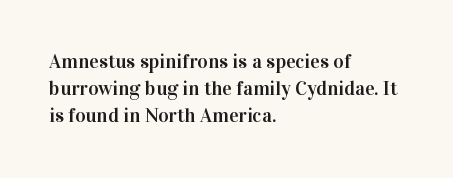
Teacher's note: observe the even left margin — that is flush-left alignment. Letter spacing: default. Every stem runs plumb, perpendicular to the baseline. The baseline area is clear. One glance says typical: line gaps are just what's usual.
